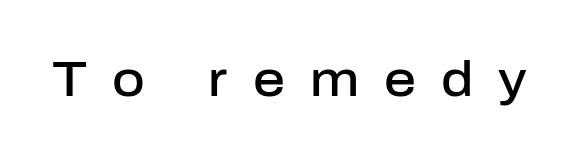
In terms of posture, this sample is upright. Proportional: the letters do not fall into vertical columns. The horizontal fit of the characters is loose and conspicuously gappy. Strokes here are thickened, but only to semibold level. This is sans-serif lettering, the kind often seen on screens and signage. Plain, unruled lines of type.
